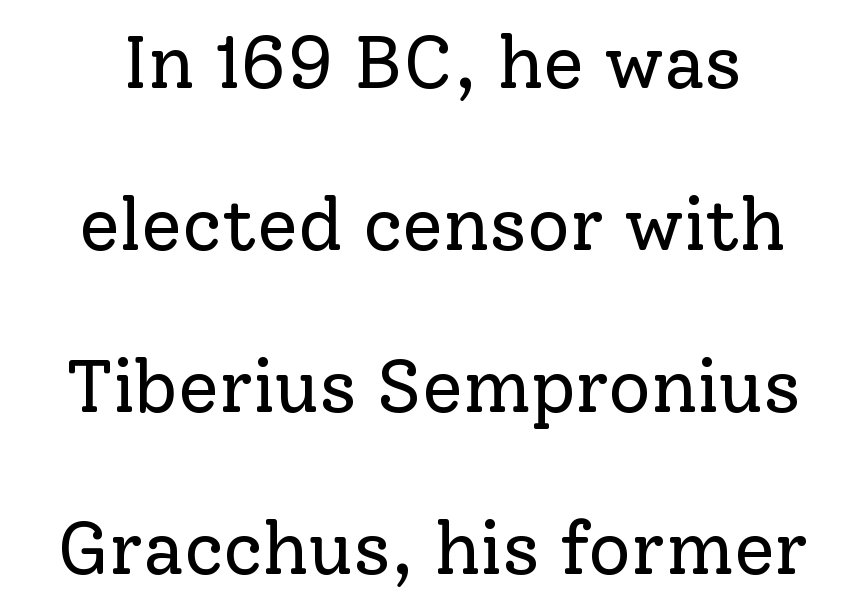
Q: Is the text bold? A: No.
Q: Is the text italic (slanted)? A: No, it is upright.
Q: Is the typeface a serif or a sans-serif typeface? A: Serif.
Q: Is the text underlined? A: No.
Q: How is the paragraph aligned? A: Centered.
Q: Is the spacing between letters normal or unusually wide? A: Normal.
Q: Is the spacing between lines tight, normal or loose? A: Loose.
Q: Width (condensed, normal, or wide)? A: Normal.
Q: Stroke contrast? A: Low.
Q: x-height? A: Medium.
Q: Monospaced? A: No.
